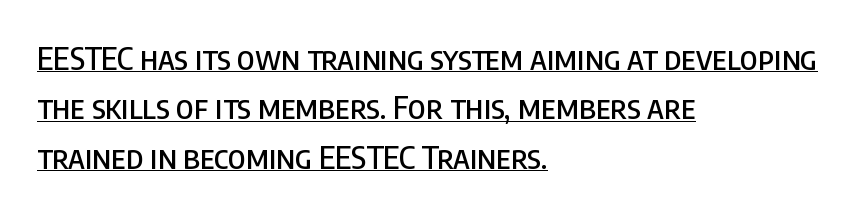
Q: Is the text italic (slanted)? A: No, it is upright.
Q: Is the typeface a serif or a sans-serif typeface? A: Sans-serif.
Q: Is the text underlined? A: Yes.
Q: How is the paragraph aligned? A: Left-aligned.
Q: Is the spacing between letters normal or unusually wide? A: Normal.
Q: Is the spacing between lines tight, normal or loose? A: Normal.
Q: Width (condensed, normal, or wide)? A: Condensed.
Q: Stroke contrast? A: Low.
Q: x-height? A: Large.
Q: Monospaced? A: No.
